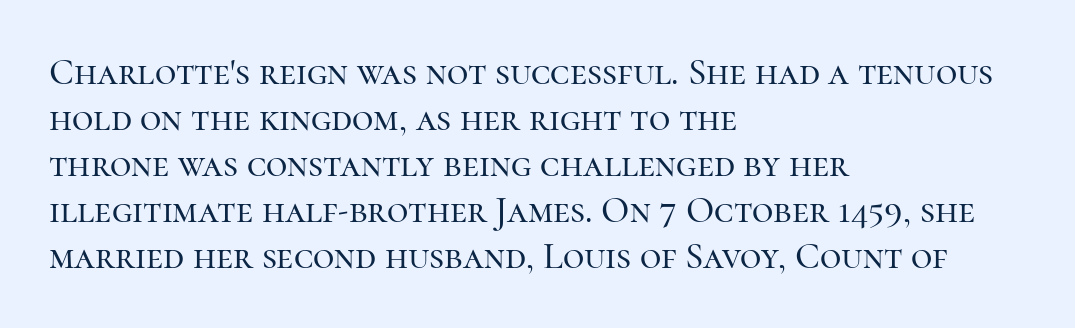
The type sits square on the baseline with zero lean. Horizontal alignment here is leftward, the default for most running prose. Glance below the letters and you will spot only blank space. A typesetter would call this proportional, since set widths differ per character. Default kerning and tracking; the words read as compact shapes.
